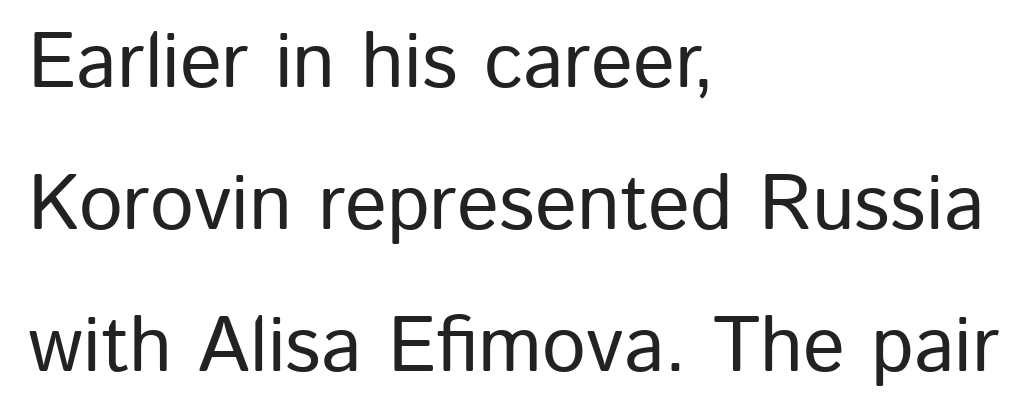
Do the letters lean? They stand straight. The string is rendered with underlining switched off. Between one letter and the next there's only the usual sliver of space. These lines are rendered in a variable-pitch font. Are there feet on the stems? There aren't — it's a sans.
